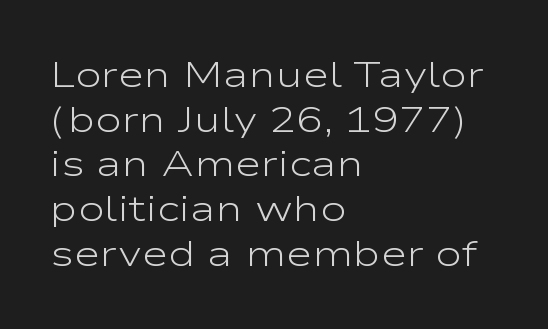
{"serif": "no", "italic": "no", "bold": "no", "weight": "light", "width": "wide", "stroke_contrast": "low", "x_height": "medium", "monospaced": "no", "underline": "no", "align": "left", "line_spacing_ratio": 1.24, "letter_spacing": "normal", "letter_spacing_em": 0.0, "glyph_px": 36}
